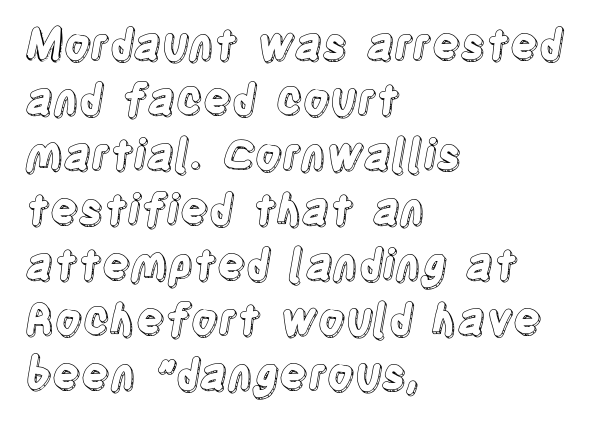
Line starts are locked; line ends wander. Nobody drew a line under any word here. Characters follow at the spacing the type designer built in. Line spacing here is normal. The face used here is proportionally spaced, like ordinary book or web type.
